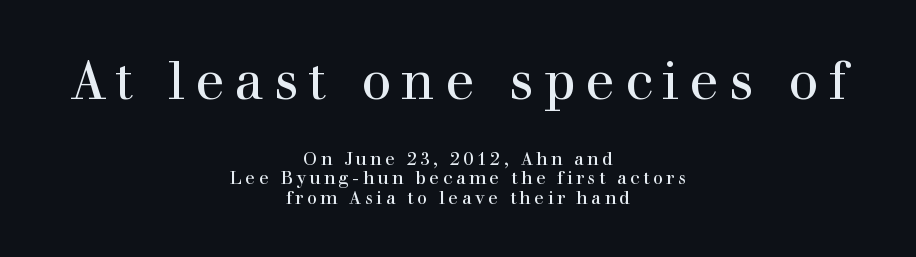
The image shows 53 px regular-weight serif type, upright; set centered, tight line spacing (1.07x), not underlined; the first (top) block is 2.94x larger; high stroke contrast and a medium x-height.
